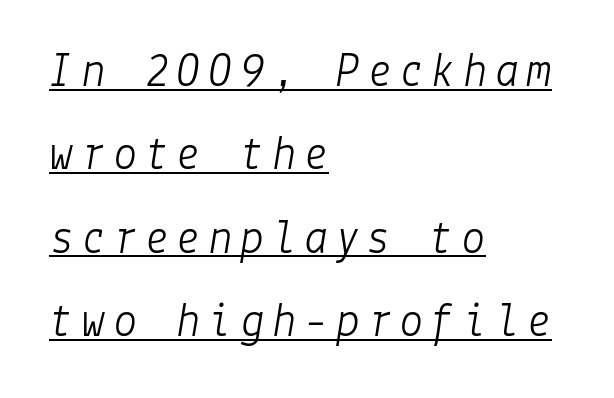
Yep, that's italic — everything's leaning. The letters look calm and open, with moderate or lighter stems. Beneath each row of characters lies a ruled line. Visually the block forms a straight wall on the left and a jagged coastline on the right. Vertically, the passage feels balanced, rows spaced as you'd expect.
